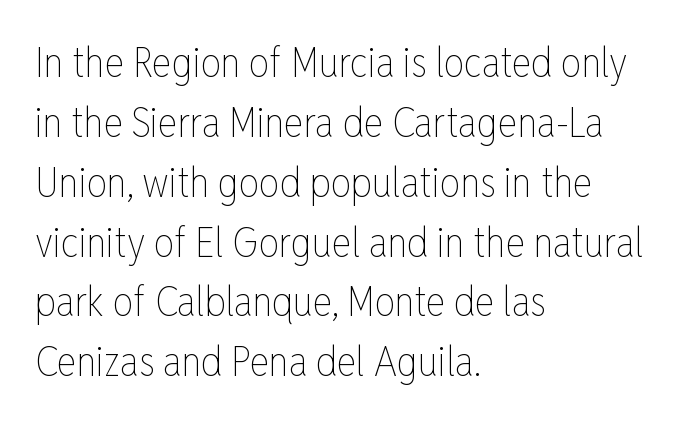
The letters advance in unequal steps, a hallmark of proportional type. You could call the tracking neutral — neither tight nor loose. Upright lettering throughout. How would I describe the line gaps? Plain and ordinary.
